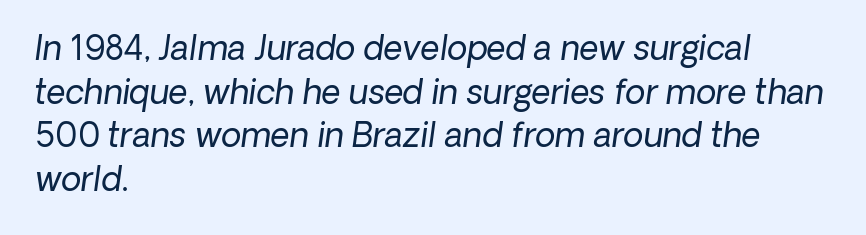
The rendering keeps characters at their native spacing. The passage is arranged the way most books set body copy — flush left. The strip under each line holds only bare page. This reads as an unemphasized weight, regular at the heaviest. Nope, no serifs anywhere on these letters. The letters advance in unequal steps, a hallmark of proportional type.
